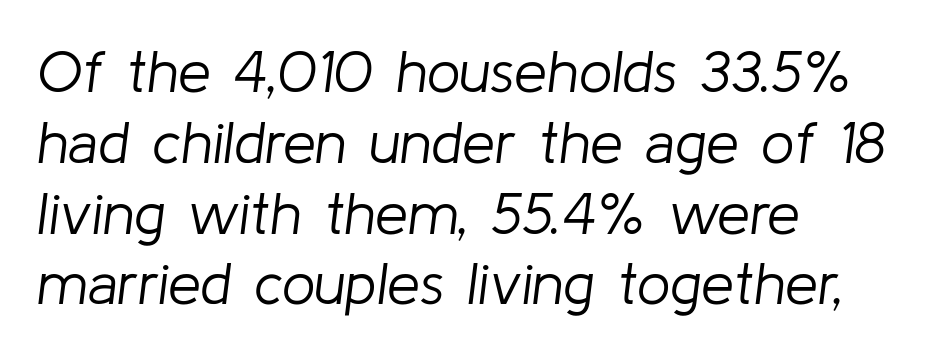
Nobody drew a line under any word here. If you drew a line through each stem, it would be angled. The compositor pushed each line to the left boundary. A typesetter would call this proportional, since set widths differ per character.
